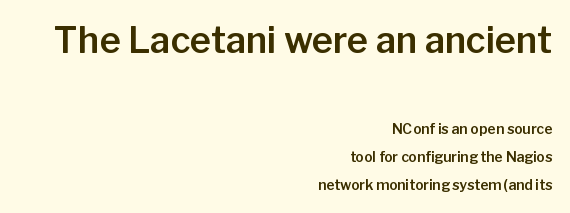
The specimen reads as upright at a glance. Top chunk: large. Bottom chunk: small. The rendering uses natural spacing where letterforms have individual widths. Unmarked baselines from the first word to the last.
